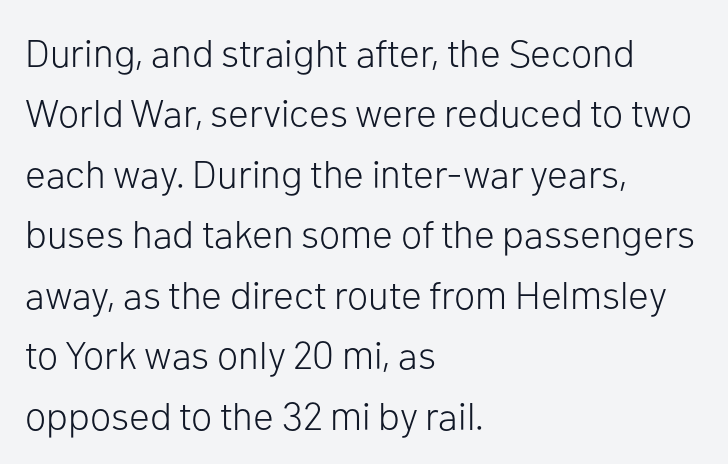
Do the characters align in a grid? No, the font is proportional. Observe the ordinary spacing: letters are neighbours, not strangers. The space directly below the letters is spotless. Weight: not bold — regular or lighter. Which margin do the lines hug? The left one — the right edge is uneven. Serif or sans? Sans — the stroke terminals are bare.
